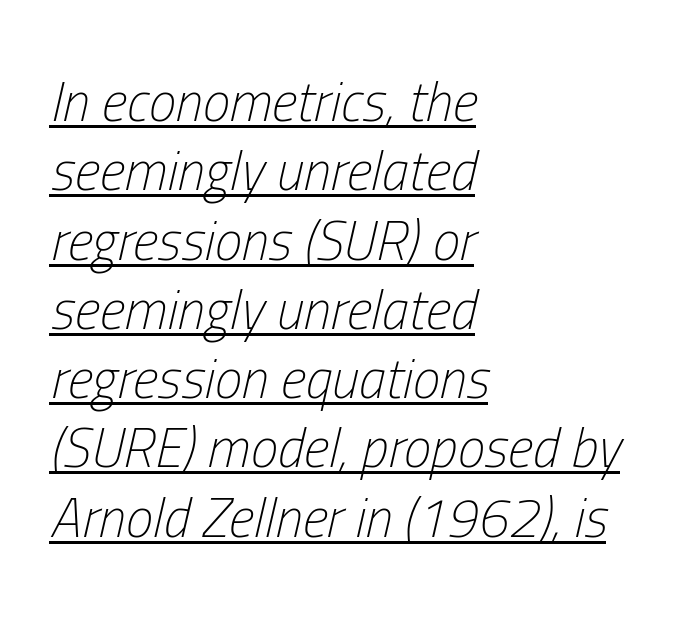
{"italic": "yes", "lean": "right", "slant_degrees": 13, "bold": "no", "weight": "light", "width": "condensed", "stroke_contrast": "low", "x_height": "medium", "monospaced": "no", "underline": "yes", "align": "left", "line_spacing": "normal", "line_spacing_ratio": 1.26, "letter_spacing": "normal", "letter_spacing_em": 0.0, "glyph_px": 55}
